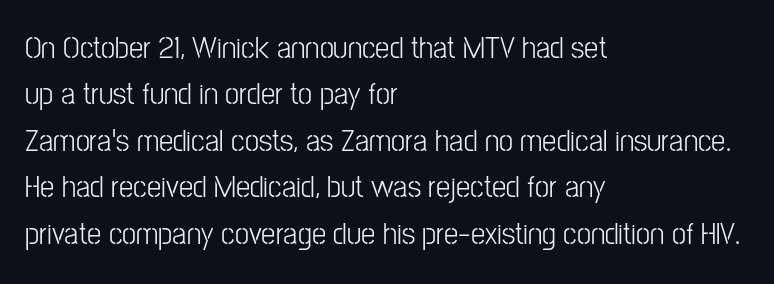
The image shows 32 px condensed sans-serif type, upright; set left-aligned, normal line spacing (1.45x), normal letter spacing, not underlined; low stroke contrast and a medium x-height.
